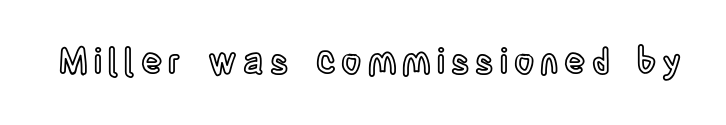
You could not count columns in this text — the font is proportionally spaced. Rendered with straight, roman letterforms. Words float on clear page, feet unadorned.
